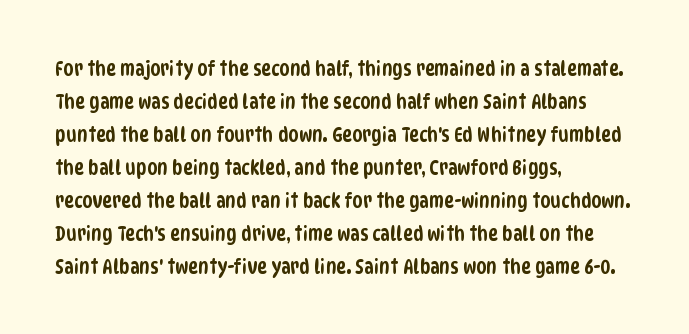
Q: Is the text underlined? A: No.
Q: How is the paragraph aligned? A: Left-aligned.
Q: Is the spacing between letters normal or unusually wide? A: Normal.
Q: Is the spacing between lines tight, normal or loose? A: Normal.
